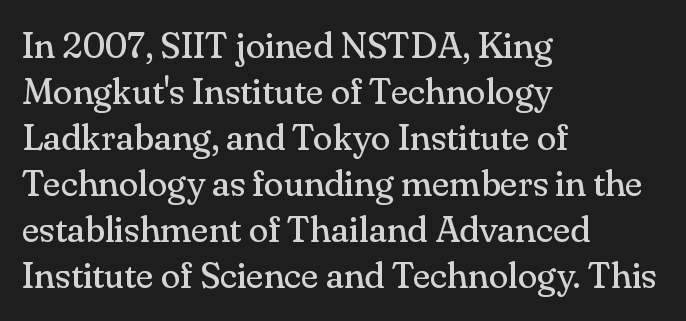
The image shows 36 px regular-weight serif type, upright; set left-aligned, normal line spacing (1.28x), normal letter spacing, not underlined; medium stroke contrast and a small x-height.
